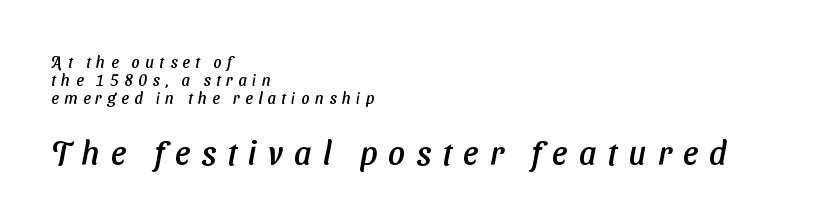
Q: Is the typeface a serif or a sans-serif typeface? A: Sans-serif.
Q: Is the text underlined? A: No.
Q: How is the paragraph aligned? A: Left-aligned.
Q: Is the spacing between letters normal or unusually wide? A: Unusually wide.
Q: Is the spacing between lines tight, normal or loose? A: Tight.
Q: Which block of text is set in a larger size, the first (top) or the second (bottom)? A: The second (bottom) one.
Q: Width (condensed, normal, or wide)? A: Normal.
Q: Stroke contrast? A: Low.
Q: x-height? A: Medium.
Q: Monospaced? A: No.
